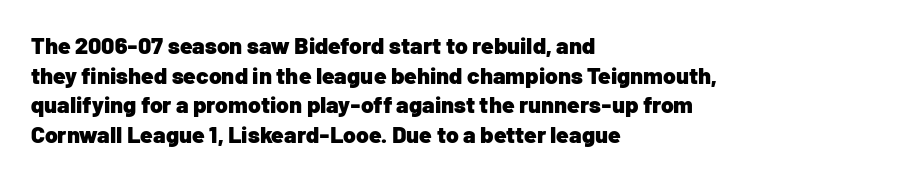
{"italic": "no", "bold": "yes", "underline": "no", "align": "left", "line_spacing": "normal", "line_spacing_ratio": 1.29, "letter_spacing": "normal", "letter_spacing_em": 0.0, "glyph_px": 23}
